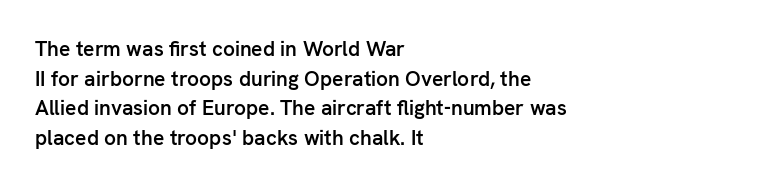
Q: Is the text bold? A: Semi-bold.
Q: Is the text italic (slanted)? A: No, it is upright.
Q: Is the text underlined? A: No.
Q: How is the paragraph aligned? A: Left-aligned.
Q: Is the spacing between letters normal or unusually wide? A: Normal.
Q: Is the spacing between lines tight, normal or loose? A: Normal.
